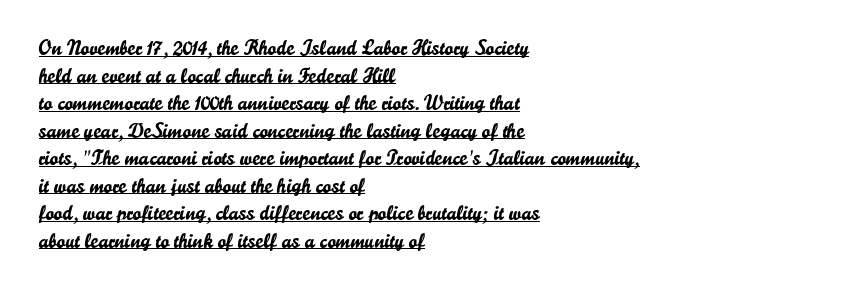
The image shows 21 px text type; set left-aligned, normal line spacing (1.31x), normal letter spacing, underlined.
